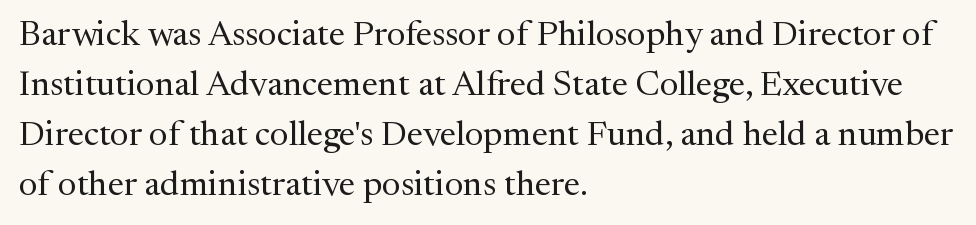
{"serif": "yes", "italic": "no", "bold": "no", "weight": "regular", "width": "normal", "stroke_contrast": "medium", "x_height": "medium", "monospaced": "no", "underline": "no", "align": "left", "line_spacing": "normal", "line_spacing_ratio": 1.43, "letter_spacing": "normal", "letter_spacing_em": 0.0, "glyph_px": 35}
